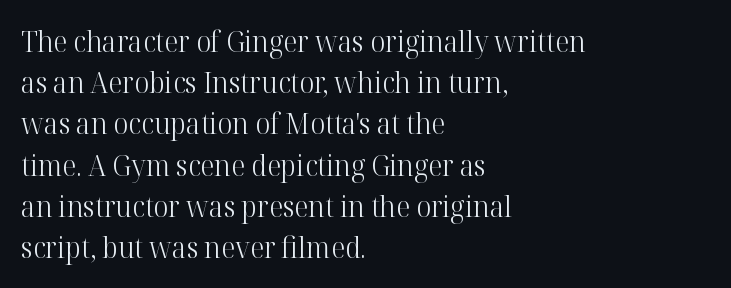
{"serif": "yes", "italic": "no", "bold": "no", "weight": "light", "width": "normal", "stroke_contrast": "high", "x_height": "medium", "monospaced": "no", "underline": "no", "align": "left", "line_spacing": "normal", "line_spacing_ratio": 1.42, "letter_spacing": "normal", "letter_spacing_em": 0.0, "glyph_px": 29}
